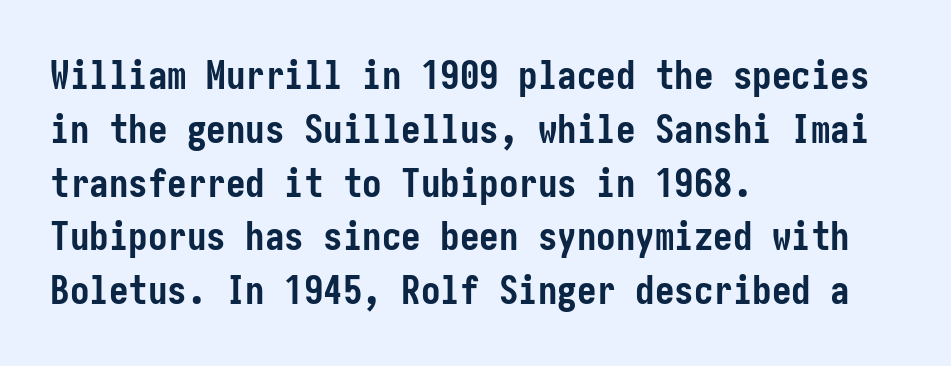
The image shows 39 px semibold, condensed sans-serif type, upright; set left-aligned, normal line spacing (1.38x), normal letter spacing, not underlined; low stroke contrast and a medium x-height.
